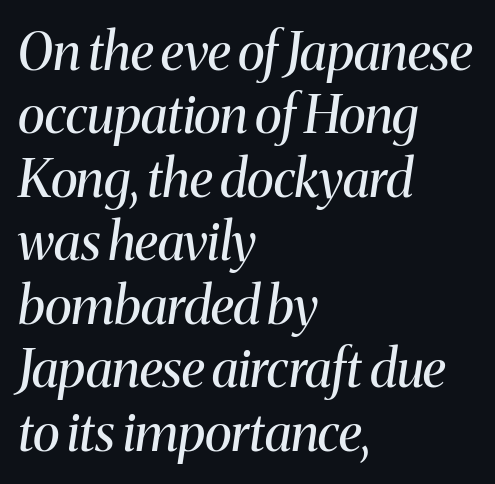
{"serif": "yes", "italic": "yes", "lean": "right", "slant_degrees": 8, "bold": "no", "weight": "regular", "width": "normal", "stroke_contrast": "medium", "x_height": "medium", "monospaced": "no", "underline": "no", "align": "left", "line_spacing_ratio": 1.22, "letter_spacing": "normal", "letter_spacing_em": 0.0, "glyph_px": 52}
